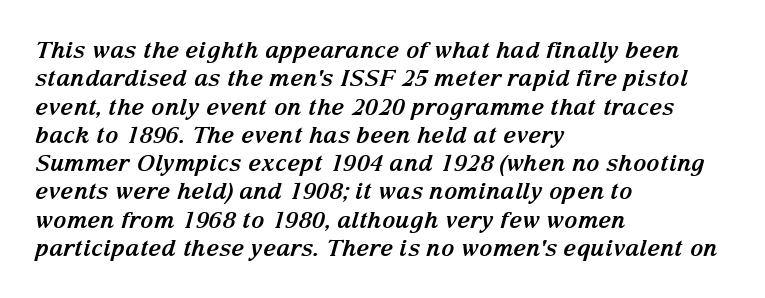
The image shows 23 px bold type, italic (leaning right); set left-aligned, line spacing 1.23x, normal letter spacing, not underlined.
